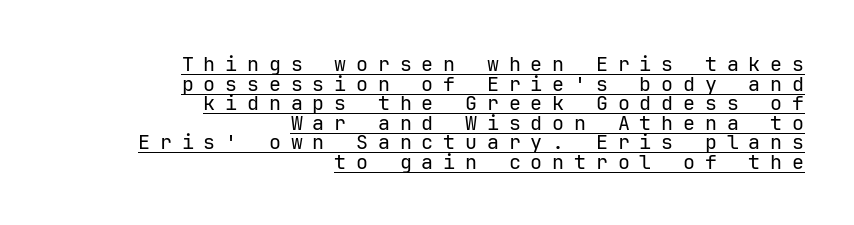
The image shows 20 px text type, upright; set right-aligned, tight line spacing (0.98x), unusually wide letter spacing (+0.49 em), underlined.
